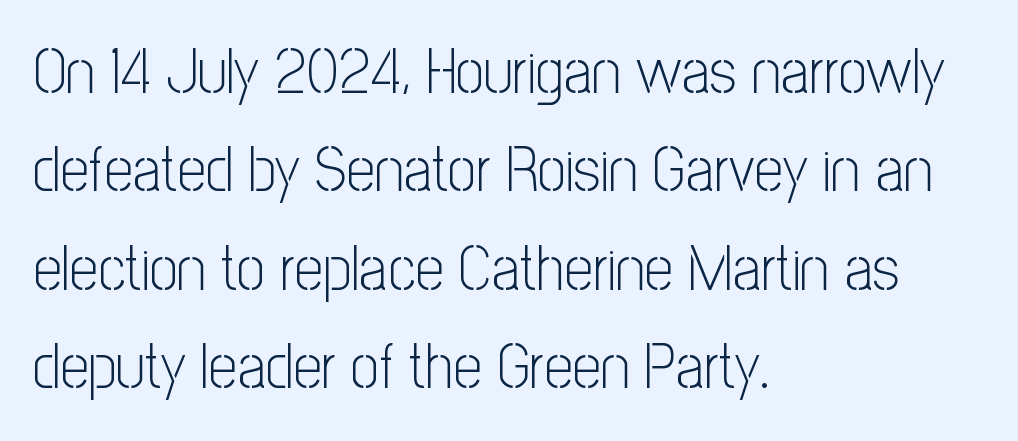
Is the type heavy? It reads as light-to-regular instead. Check under the words: just untouched page. Do the characters align in a grid? No, the font is proportional. Notice how the stems are strictly vertical — no italics here. Characters follow at the spacing the type designer built in.
